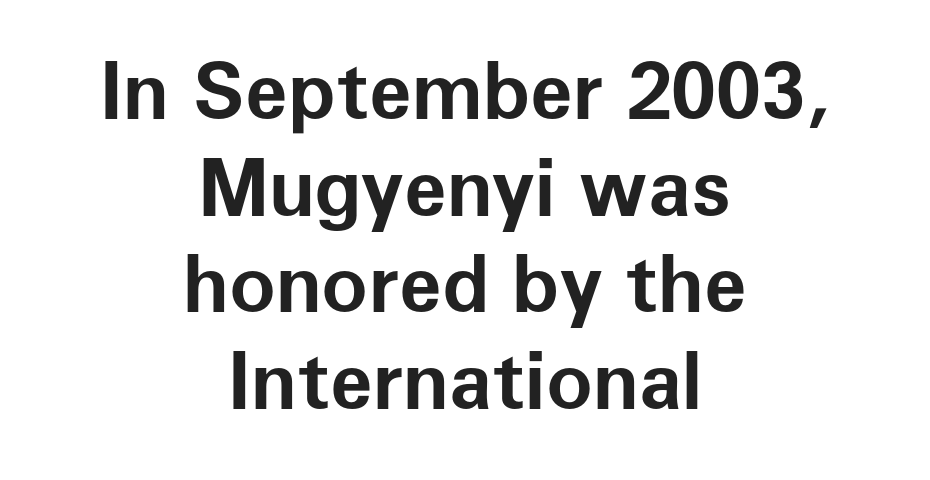
Nope, not italic — everything's standing straight. These lines stack symmetrically, like a column narrowing and widening about its center. Varying glyph widths throughout — classic text-font behaviour. Is this a sans? Yes — the strokes have no serifs. A bare baseline throughout the passage. The font is running at its bold setting.
